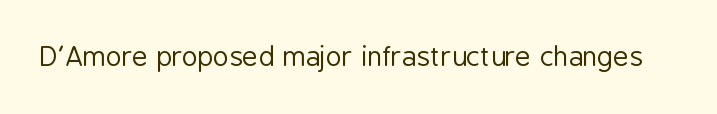
Q: Is the text bold? A: No.
Q: Is the text italic (slanted)? A: No, it is upright.
Q: Is the text underlined? A: No.
Q: Is the spacing between letters normal or unusually wide? A: Normal.
